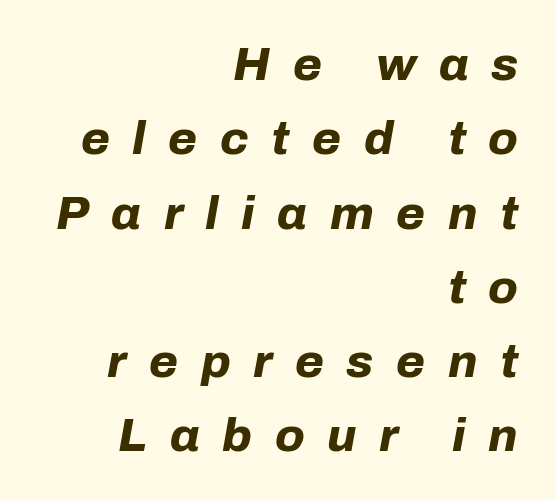
{"italic": "yes", "lean": "right", "slant_degrees": 10, "bold": "yes", "weight": "bold", "width": "normal", "stroke_contrast": "low", "x_height": "medium", "monospaced": "no", "underline": "no", "align": "right", "line_spacing": "normal", "line_spacing_ratio": 1.58, "letter_spacing": "wide", "letter_spacing_em": 0.48, "glyph_px": 47}
